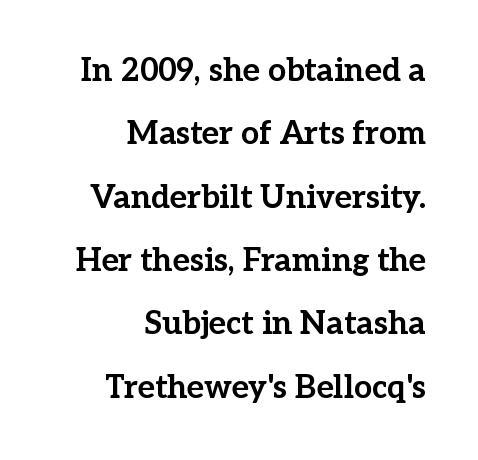
Standard letterfit; no display-style spreading of the glyphs. Does the copy run flush right? Yes — the right margin is perfectly even. Every stem runs plumb, perpendicular to the baseline. A full-strength bold gives these letters their thick strokes.
